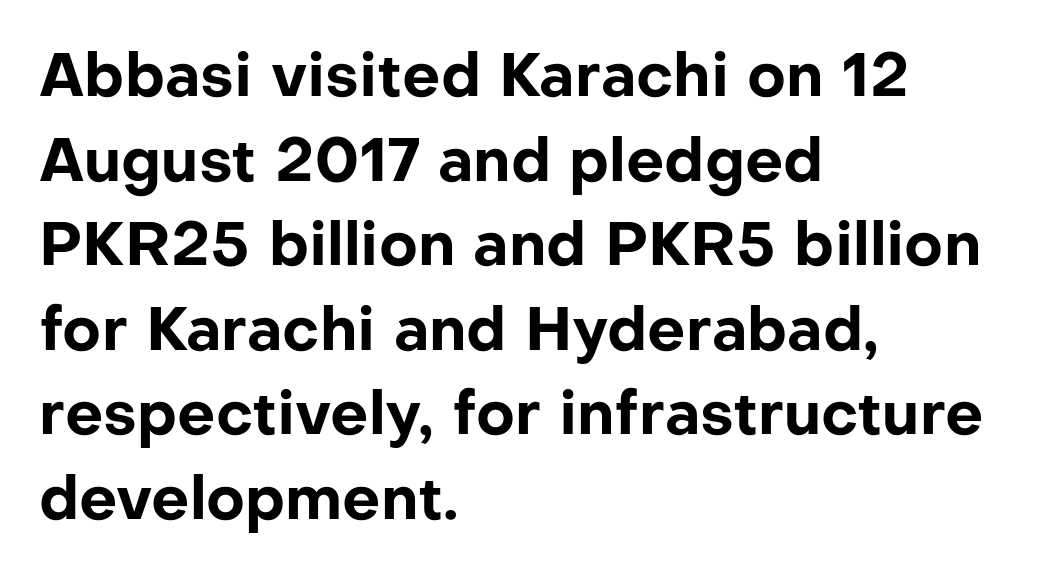
You can tell from the bare stems that sans-serif type was used. The letters are bold, with thick, heavy strokes. The lines are quadded left. The foot of each line stays bare and open.
